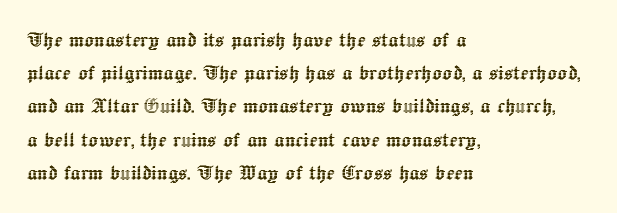
{"italic": "no", "underline": "no", "align": "left", "line_spacing": "normal", "line_spacing_ratio": 1.33, "letter_spacing": "normal", "letter_spacing_em": 0.0, "glyph_px": 25}
